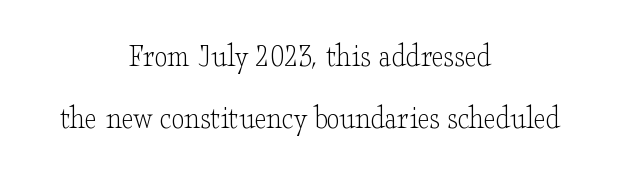
The passage shown has conventional tracking throughout. A serif font was chosen for this passage. Is there any slant? The stems are plumb. Decoration check: the copy has no underline. The passage shown is typed in a proportional face where columns would drift. On a weight scale, this lands at 450 or below.
